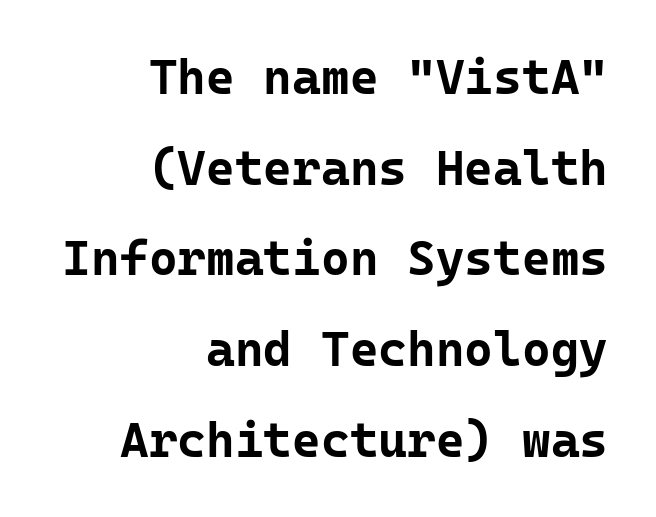
Q: Is the text bold? A: Yes.
Q: Is the text italic (slanted)? A: No, it is upright.
Q: Is the typeface a serif or a sans-serif typeface? A: Sans-serif.
Q: Is the text underlined? A: No.
Q: How is the paragraph aligned? A: Right-aligned.
Q: Is the spacing between letters normal or unusually wide? A: Normal.
Q: Width (condensed, normal, or wide)? A: Normal.
Q: Stroke contrast? A: Low.
Q: x-height? A: Medium.
Q: Monospaced? A: Yes.
